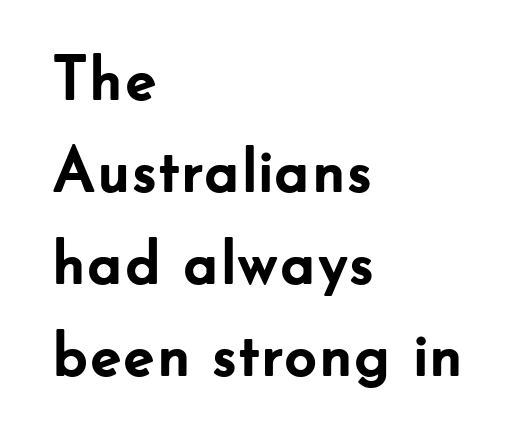
{"serif": "no", "italic": "no", "bold": "yes", "weight": "semibold", "width": "normal", "stroke_contrast": "low", "x_height": "small", "monospaced": "no", "underline": "no", "align": "left", "line_spacing": "normal", "line_spacing_ratio": 1.44, "letter_spacing": "normal", "letter_spacing_em": 0.0, "glyph_px": 64}
